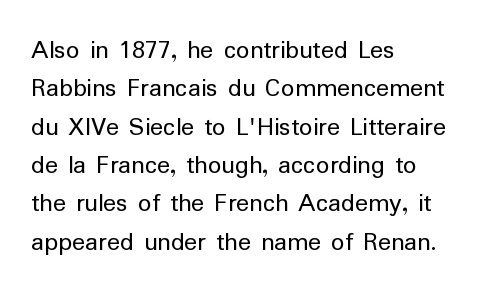
The image shows 27 px text type, upright; set left-aligned, normal line spacing (1.42x), normal letter spacing, not underlined.
